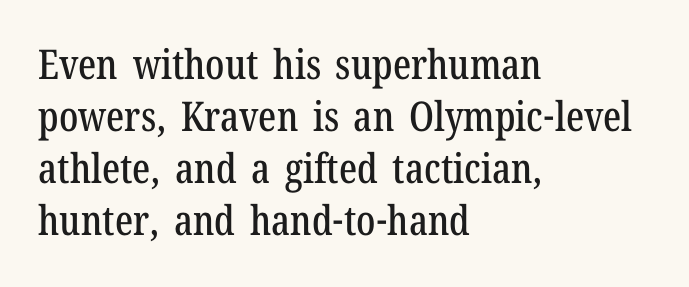
These lines stack with their left ends in a neat column. You can tell it's not italic because the verticals are truly vertical. The face used here is proportionally spaced, like ordinary book or web type. The string is rendered with underlining switched off.
